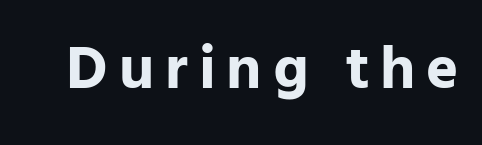
The image shows 61 px bold sans-serif type, upright; set not underlined; low stroke contrast and a medium x-height.
